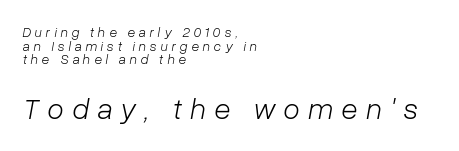
You could not count columns in this text — the font is proportionally spaced. Stems and bowls with no extra thickness — not bold. The setting favours the left margin, as ordinary paragraphs usually do. Vertically, the passage feels compressed, each row crowding the next. If you drew a line through each stem, it would be angled. Just letters on the line, the space beneath them empty.
